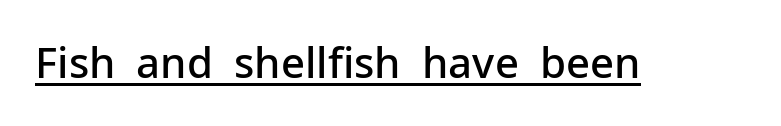
The image shows 42 px semibold sans-serif type, upright; set normal letter spacing, underlined; low stroke contrast and a medium x-height.
